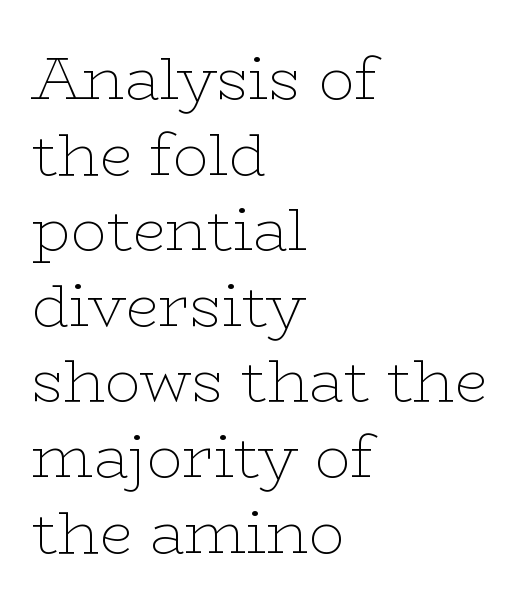
{"serif": "yes", "italic": "no", "bold": "no", "weight": "thin", "width": "wide", "stroke_contrast": "low", "x_height": "medium", "monospaced": "no", "underline": "no", "align": "left", "line_spacing": "normal", "line_spacing_ratio": 1.26, "letter_spacing": "normal", "letter_spacing_em": 0.0, "glyph_px": 60}
